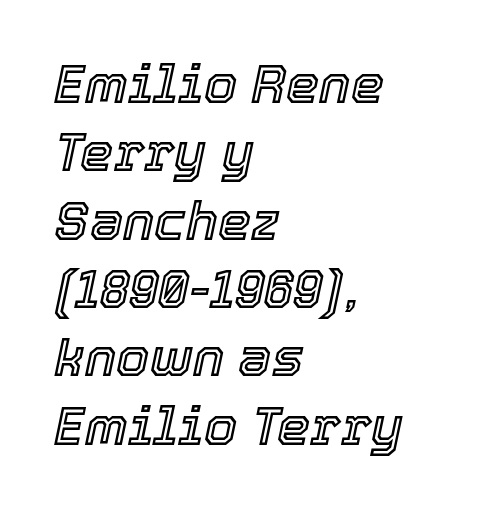
{"italic": "yes", "lean": "right", "slant_degrees": 12, "width": "normal", "x_height": "medium", "monospaced": "no", "underline": "no", "align": "left", "line_spacing": "normal", "line_spacing_ratio": 1.29, "letter_spacing": "normal", "letter_spacing_em": 0.0, "glyph_px": 53}
